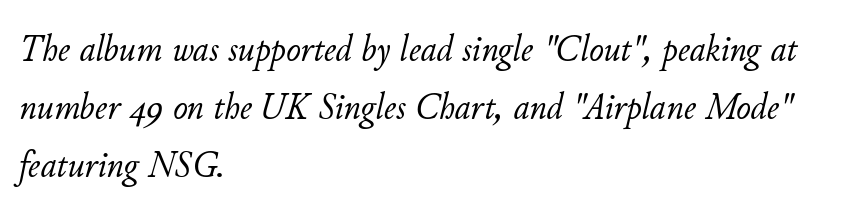
Q: Is the text bold? A: No.
Q: Is the text italic (slanted)? A: Yes, it leans right by about 11 degrees.
Q: Is the text underlined? A: No.
Q: How is the paragraph aligned? A: Left-aligned.
Q: Is the spacing between letters normal or unusually wide? A: Normal.
Q: Is the spacing between lines tight, normal or loose? A: Normal.
Q: Width (condensed, normal, or wide)? A: Normal.
Q: Stroke contrast? A: Low.
Q: x-height? A: Small.
Q: Monospaced? A: No.
